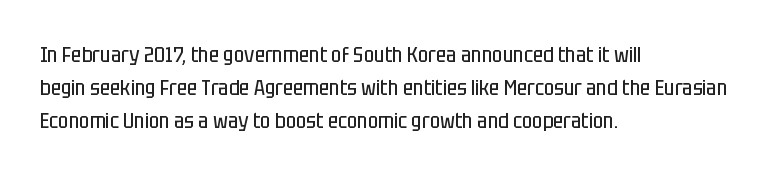
Q: Is the text bold? A: No.
Q: Is the text italic (slanted)? A: No, it is upright.
Q: Is the text underlined? A: No.
Q: How is the paragraph aligned? A: Left-aligned.
Q: Is the spacing between letters normal or unusually wide? A: Normal.
Q: Is the spacing between lines tight, normal or loose? A: Normal.
